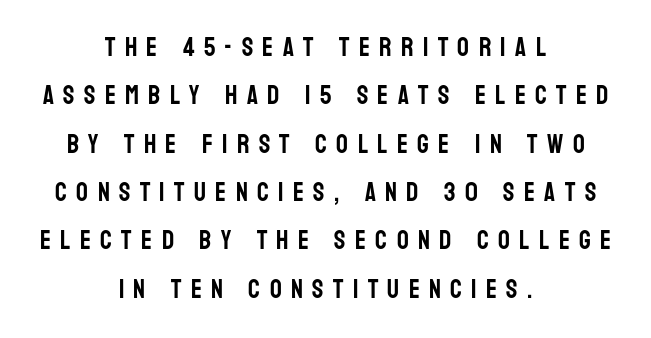
Q: Is the text italic (slanted)? A: No, it is upright.
Q: Is the text underlined? A: No.
Q: How is the paragraph aligned? A: Centered.
Q: Is the spacing between letters normal or unusually wide? A: Unusually wide.
